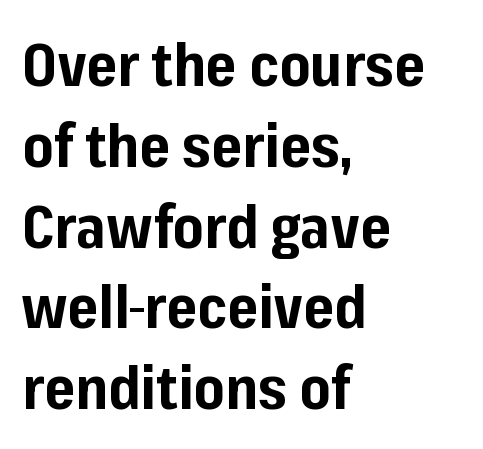
{"serif": "no", "italic": "no", "bold": "yes", "weight": "bold", "width": "normal", "stroke_contrast": "low", "x_height": "medium", "monospaced": "no", "underline": "no", "align": "left", "line_spacing": "normal", "line_spacing_ratio": 1.37, "letter_spacing": "normal", "letter_spacing_em": 0.0, "glyph_px": 59}
